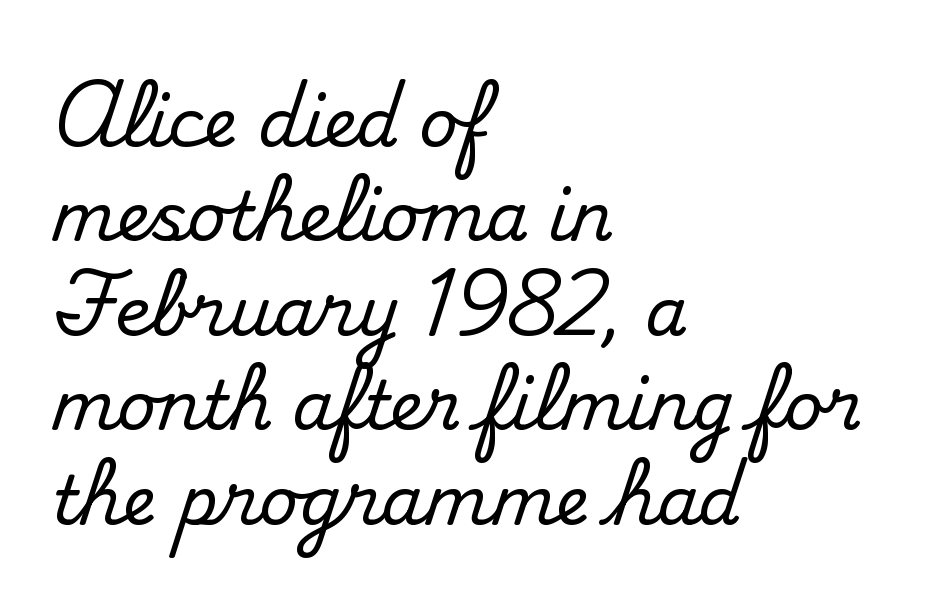
The image shows 67 px serif type; set left-aligned, normal line spacing (1.41x), normal letter spacing, not underlined; medium stroke contrast and a small x-height.
